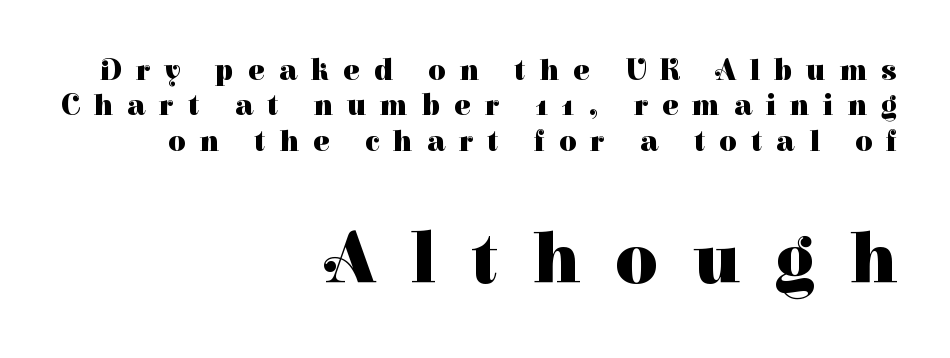
The image shows 74 px heavy serif type, upright; set right-aligned, line spacing 1.18x, unusually wide letter spacing (+0.47 em), not underlined; the second (bottom) block is 2.47x larger; high stroke contrast and a medium x-height.
